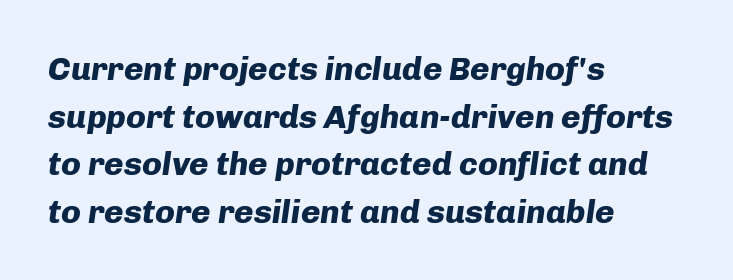
Q: Is the text bold? A: Yes.
Q: Is the text italic (slanted)? A: Yes, it leans right by about 8 degrees.
Q: Is the text underlined? A: No.
Q: How is the paragraph aligned? A: Left-aligned.
Q: Is the spacing between letters normal or unusually wide? A: Normal.
Q: Is the spacing between lines tight, normal or loose? A: Normal.
Q: Width (condensed, normal, or wide)? A: Normal.
Q: Stroke contrast? A: Low.
Q: x-height? A: Medium.
Q: Monospaced? A: No.
